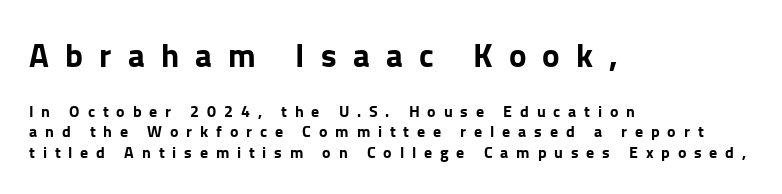
A student would call this left alignment; a typographer would say flush left, rag right. Compared with an ordinary text face, these strokes are far heavier — a full bold. I'd call this a sans setting — the letters go barefoot. Think of a printed novel: that variable character pitch is what you see here.
